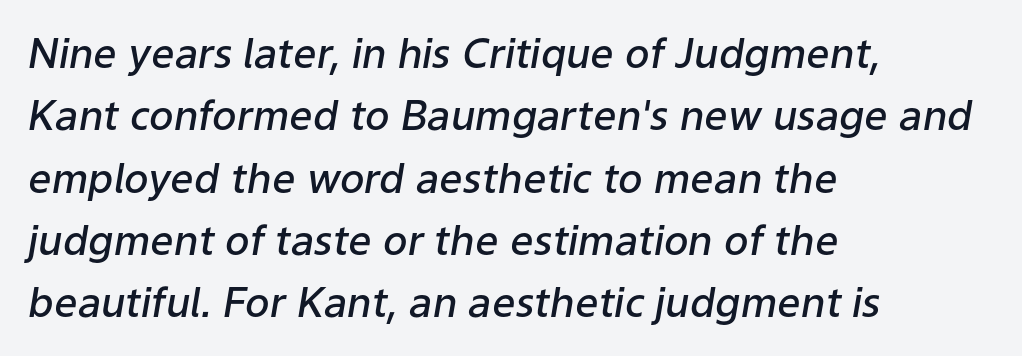
The axis of the letterforms is tilted away from vertical. The rows are spaced the way most documents space them. How are the letters spaced? Ordinarily, with no added tracking. These lines are set flush left with a ragged right edge.
